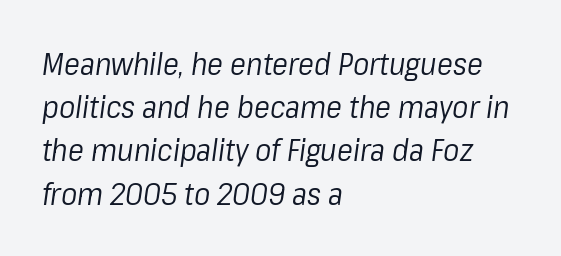
{"italic": "yes", "lean": "right", "slant_degrees": 8, "bold": "no", "weight": "regular", "width": "normal", "stroke_contrast": "low", "x_height": "medium", "monospaced": "no", "underline": "no", "align": "left", "line_spacing": "normal", "line_spacing_ratio": 1.44, "letter_spacing": "normal", "letter_spacing_em": 0.0, "glyph_px": 30}
